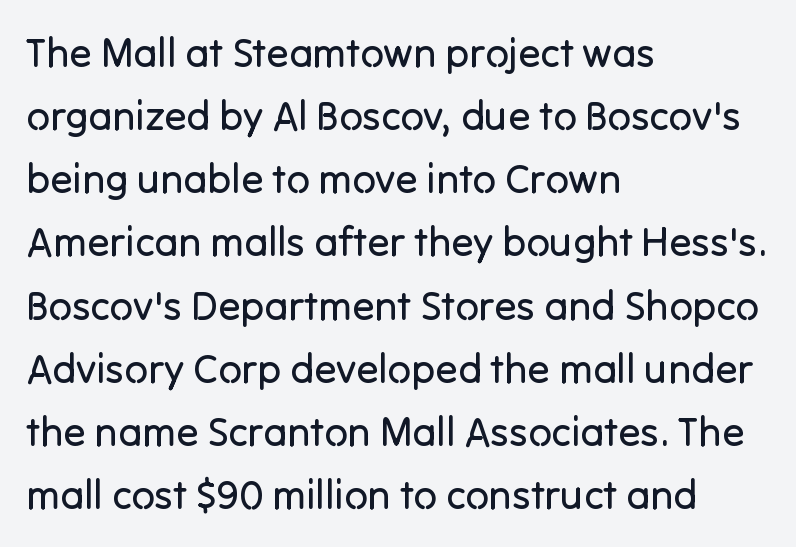
{"serif": "no", "italic": "no", "bold": "no", "weight": "regular", "width": "normal", "stroke_contrast": "low", "x_height": "medium", "monospaced": "no", "underline": "no", "align": "left", "line_spacing": "normal", "line_spacing_ratio": 1.54, "letter_spacing": "normal", "letter_spacing_em": 0.0, "glyph_px": 41}
